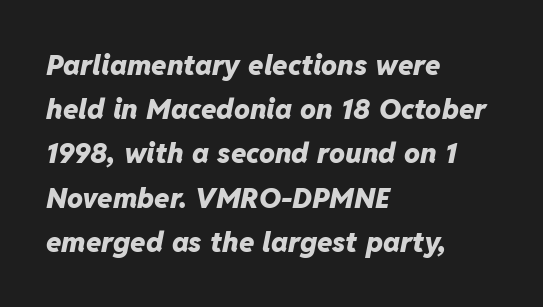
Q: Is the text bold? A: Yes.
Q: Is the text italic (slanted)? A: Yes, it leans right by about 11 degrees.
Q: Is the text underlined? A: No.
Q: How is the paragraph aligned? A: Left-aligned.
Q: Is the spacing between letters normal or unusually wide? A: Normal.
Q: Is the spacing between lines tight, normal or loose? A: Normal.
Q: Width (condensed, normal, or wide)? A: Normal.
Q: Stroke contrast? A: Low.
Q: x-height? A: Medium.
Q: Monospaced? A: No.
